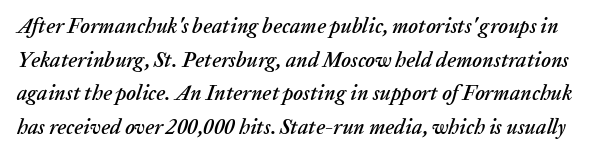
{"italic": "yes", "lean": "right", "slant_degrees": 20, "underline": "no", "line_spacing": "normal", "line_spacing_ratio": 1.6, "letter_spacing": "normal", "letter_spacing_em": 0.0, "glyph_px": 21}
